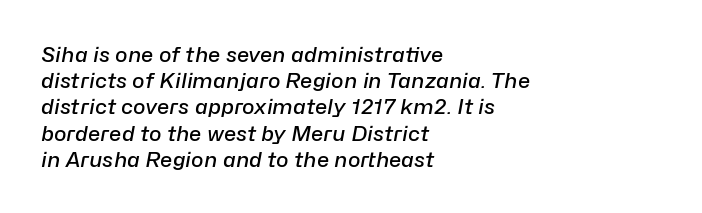
Q: Is the text bold? A: Semi-bold.
Q: Is the text italic (slanted)? A: Yes, it leans right by about 10 degrees.
Q: Is the text underlined? A: No.
Q: How is the paragraph aligned? A: Left-aligned.
Q: Is the spacing between letters normal or unusually wide? A: Normal.
Q: Is the spacing between lines tight, normal or loose? A: Normal.
